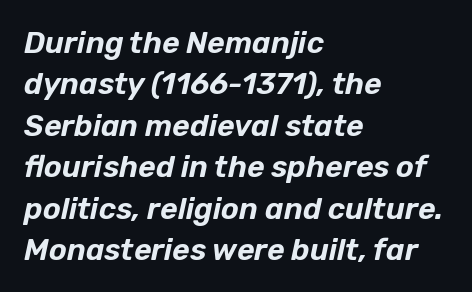
The image shows 30 px text type, italic (leaning right); set left-aligned, normal line spacing (1.38x), normal letter spacing, not underlined; low stroke contrast and a medium x-height.
